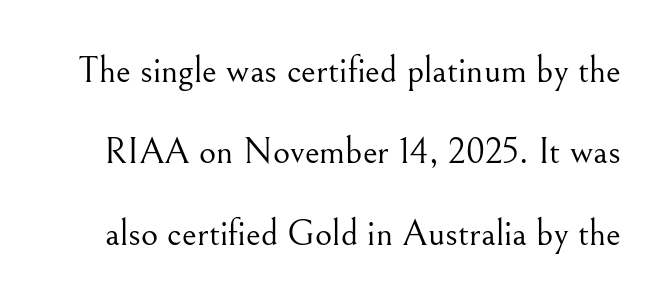
The image shows 37 px light serif type, upright; set loose line spacing (2.2x), normal letter spacing, not underlined; medium stroke contrast and a small x-height.
